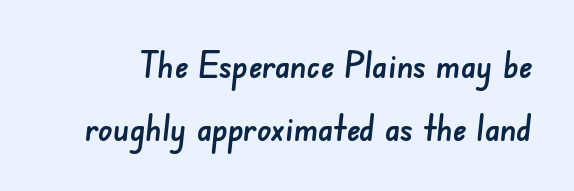
Q: Is the typeface a serif or a sans-serif typeface? A: Sans-serif.
Q: Is the text underlined? A: No.
Q: Is the spacing between letters normal or unusually wide? A: Normal.
Q: Width (condensed, normal, or wide)? A: Normal.
Q: Stroke contrast? A: Low.
Q: x-height? A: Small.
Q: Monospaced? A: No.
